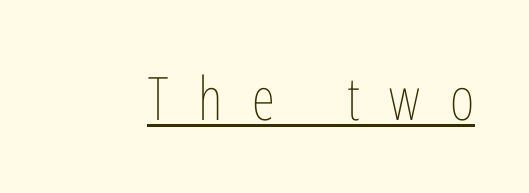
{"italic": "no", "bold": "no", "weight": "thin", "width": "condensed", "stroke_contrast": "low", "x_height": "medium", "monospaced": "no", "underline": "yes", "letter_spacing": "wide", "letter_spacing_em": 0.5, "glyph_px": 60}
